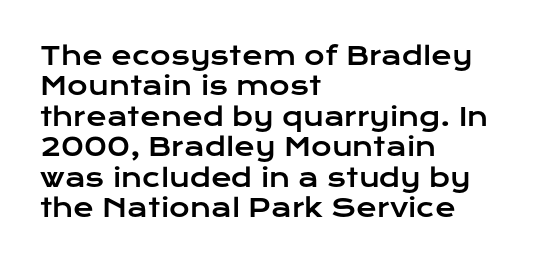
{"italic": "no", "underline": "no", "align": "left", "line_spacing_ratio": 1.22, "letter_spacing": "normal", "letter_spacing_em": 0.0, "glyph_px": 25}
